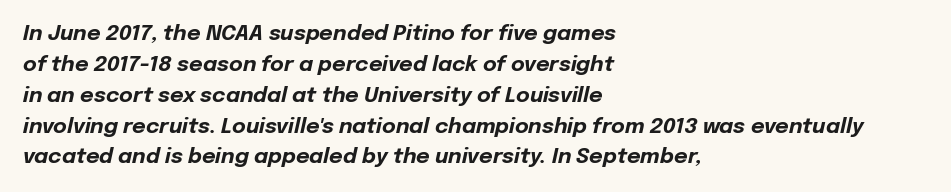
Q: Is the text bold? A: Yes.
Q: Is the text italic (slanted)? A: Yes, it leans right by about 12 degrees.
Q: Is the text underlined? A: No.
Q: How is the paragraph aligned? A: Left-aligned.
Q: Is the spacing between letters normal or unusually wide? A: Normal.
Q: Is the spacing between lines tight, normal or loose? A: Normal.
